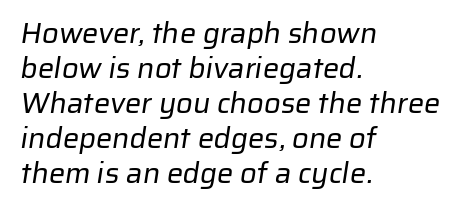
{"serif": "no", "bold": "no", "weight": "regular", "width": "normal", "stroke_contrast": "low", "x_height": "medium", "monospaced": "no", "underline": "no", "align": "left", "line_spacing_ratio": 1.21, "letter_spacing": "normal", "letter_spacing_em": 0.0, "glyph_px": 29}
